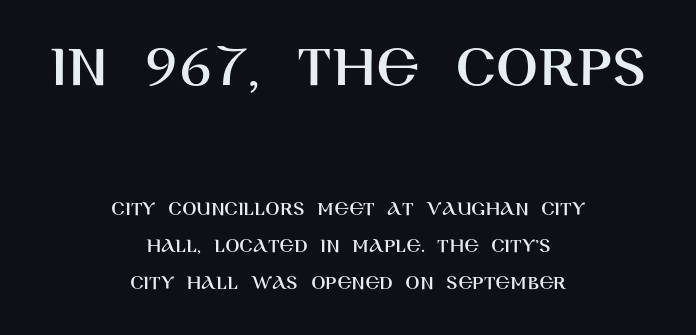
Unlike italic type, these characters show no tilt at all. Neither beginnings nor endings align; midpoints do. Words float on clear page, feet unadorned. Block one is the big one; block two sits smaller underneath.
